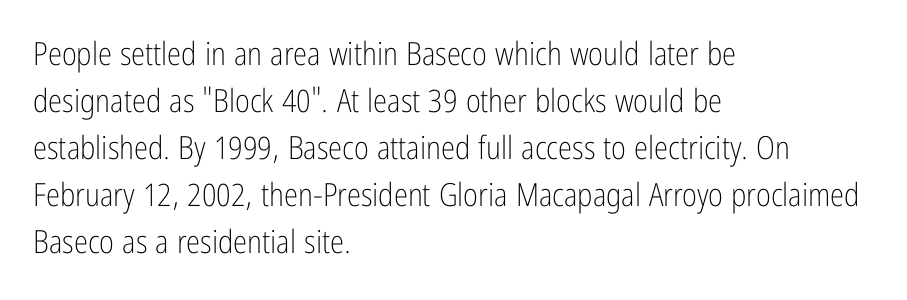
Q: Is the text bold? A: No.
Q: Is the text italic (slanted)? A: No, it is upright.
Q: Is the typeface a serif or a sans-serif typeface? A: Sans-serif.
Q: Is the text underlined? A: No.
Q: How is the paragraph aligned? A: Left-aligned.
Q: Is the spacing between letters normal or unusually wide? A: Normal.
Q: Is the spacing between lines tight, normal or loose? A: Normal.
Q: Width (condensed, normal, or wide)? A: Condensed.
Q: Stroke contrast? A: Low.
Q: x-height? A: Medium.
Q: Monospaced? A: No.
